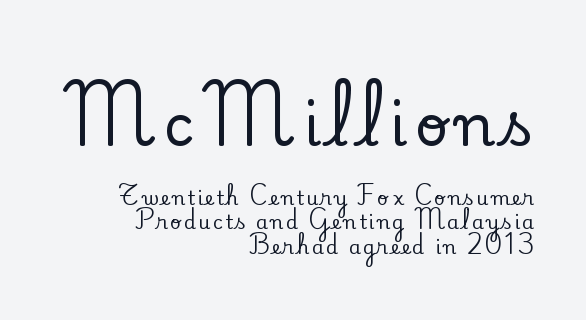
Upright lettering throughout. Proportional: the letters do not fall into vertical columns. A typesetter would label this face a serif. Compared with a flush-left layout, this one pins lines to the opposite, right side.
